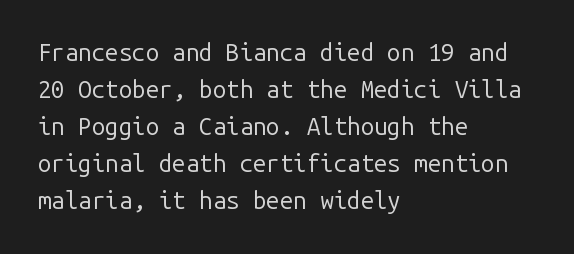
Q: Is the text bold? A: No.
Q: Is the text italic (slanted)? A: No, it is upright.
Q: Is the text underlined? A: No.
Q: How is the paragraph aligned? A: Left-aligned.
Q: Is the spacing between letters normal or unusually wide? A: Normal.
Q: Is the spacing between lines tight, normal or loose? A: Normal.
